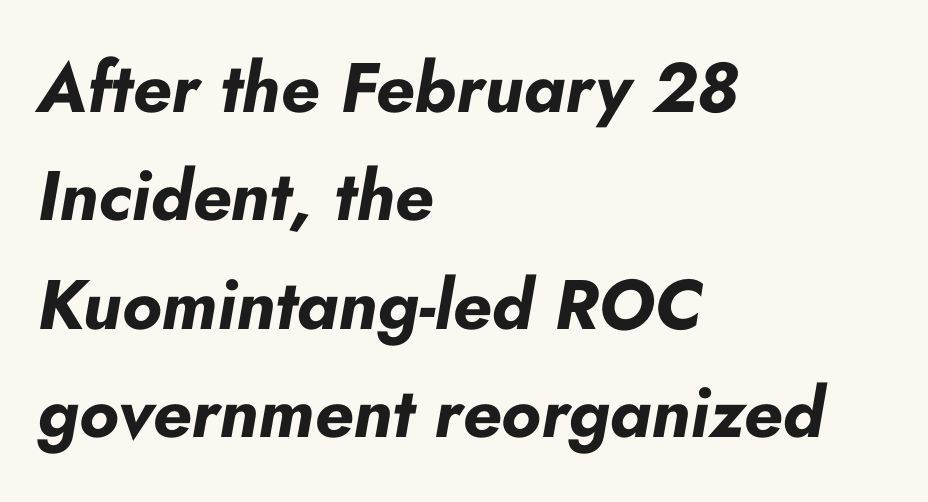
Q: Is the text bold? A: Yes.
Q: Is the text italic (slanted)? A: Yes, it leans right by about 10 degrees.
Q: Is the text underlined? A: No.
Q: How is the paragraph aligned? A: Left-aligned.
Q: Is the spacing between letters normal or unusually wide? A: Normal.
Q: Is the spacing between lines tight, normal or loose? A: Normal.
Q: Width (condensed, normal, or wide)? A: Normal.
Q: Stroke contrast? A: Low.
Q: x-height? A: Small.
Q: Monospaced? A: No.
